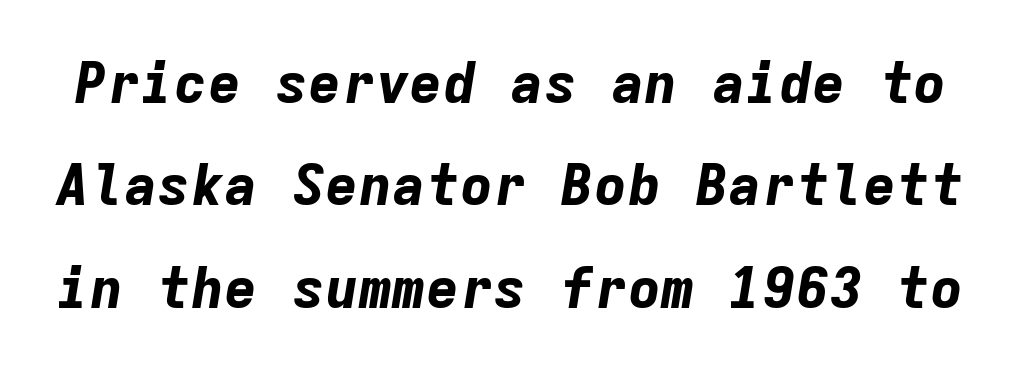
Q: Is the text bold? A: Yes.
Q: Is the text italic (slanted)? A: Yes, it leans right by about 9 degrees.
Q: Is the text underlined? A: No.
Q: Is the spacing between letters normal or unusually wide? A: Normal.
Q: Width (condensed, normal, or wide)? A: Normal.
Q: Stroke contrast? A: Low.
Q: x-height? A: Medium.
Q: Monospaced? A: Yes.
